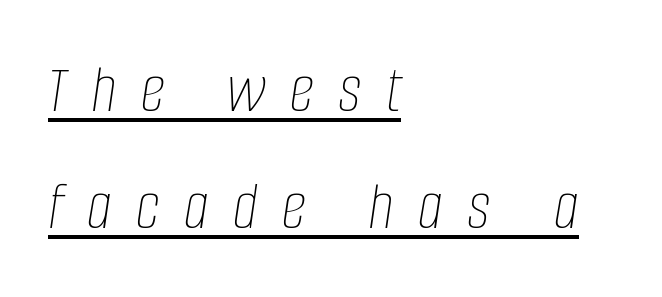
The image shows 70 px thin, condensed type, italic (leaning right); set left-aligned, normal line spacing (1.67x), unusually wide letter spacing (+0.35 em), underlined; low stroke contrast and a large x-height.
